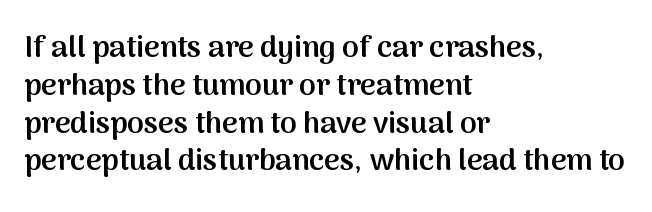
I'd describe the lettering as semibold — firm but not a full bold. Where is the straight margin? On the left. Typographically, this falls in the sans-serif category. A roman cut, with each character standing at attention.
